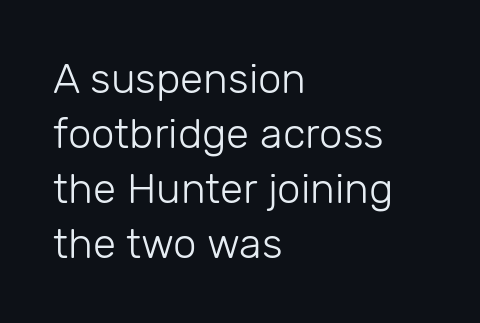
{"serif": "no", "italic": "no", "bold": "no", "weight": "light", "width": "normal", "stroke_contrast": "low", "x_height": "medium", "monospaced": "no", "underline": "no", "align": "left", "line_spacing": "normal", "line_spacing_ratio": 1.31, "letter_spacing": "normal", "letter_spacing_em": 0.0, "glyph_px": 42}
